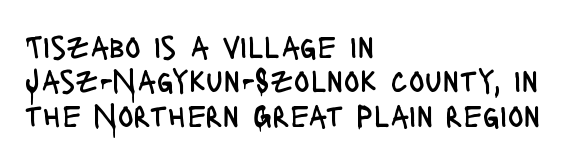
The image shows 33 px regular-weight, condensed sans-serif type, upright; set left-aligned, tight line spacing (1.04x), normal letter spacing, not underlined; low stroke contrast and a large x-height.
